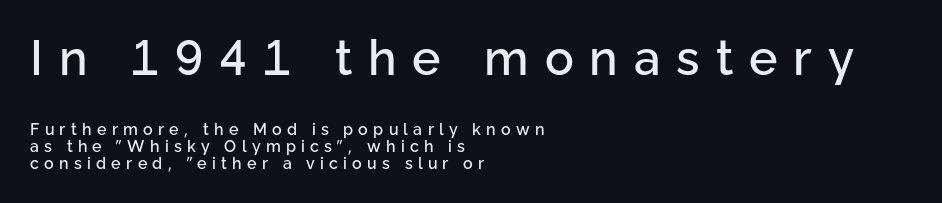
The letters in the upper block stand taller than those in the block below. These lines were composed using upright roman letters. The font family rendered here belongs to the sans-serif group. The setting favours the left margin, as ordinary paragraphs usually do. Baseline-to-baseline distance is barely more than the letter height. Only glyphs here, with clear space below each row.
